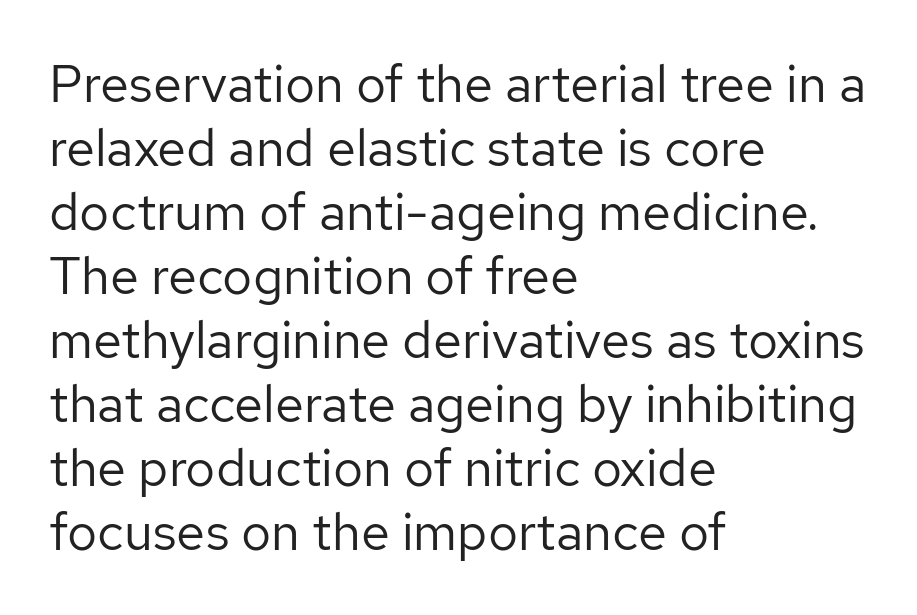
Letterform terminals end flat and unadorned throughout the passage. The typesetting does not lean heavy: it is not bold. The specimen omits any rule beneath the text block's lines. The line texture is even and compact thanks to regular tracking. Every row of glyphs begins at an identical x-position on the left. Characters remain perfectly vertical along every line.
